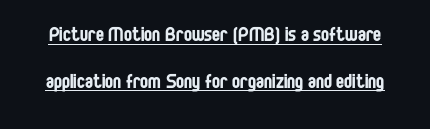
The image shows 24 px text type, upright; set centered, loose line spacing (1.94x), normal letter spacing, underlined.
